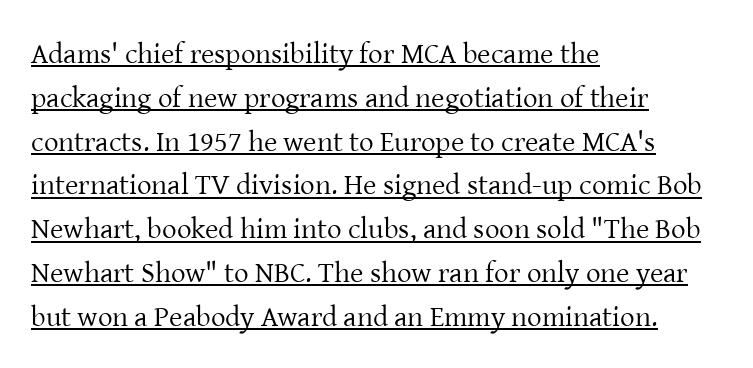
The image shows 29 px regular-weight serif type, upright; set left-aligned, normal line spacing (1.51x), normal letter spacing, underlined; low stroke contrast and a medium x-height.
